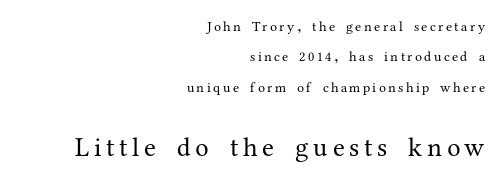
The image shows 27 px text type, upright; set right-aligned, loose line spacing (2.17x), not underlined; the second (bottom) block is 1.93x larger.
